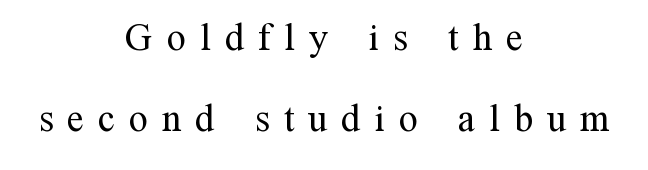
Q: Is the text bold? A: No.
Q: Is the text italic (slanted)? A: No, it is upright.
Q: Is the typeface a serif or a sans-serif typeface? A: Serif.
Q: Is the text underlined? A: No.
Q: How is the paragraph aligned? A: Centered.
Q: Is the spacing between letters normal or unusually wide? A: Unusually wide.
Q: Is the spacing between lines tight, normal or loose? A: Loose.
Q: Width (condensed, normal, or wide)? A: Normal.
Q: Stroke contrast? A: Medium.
Q: x-height? A: Medium.
Q: Monospaced? A: No.
